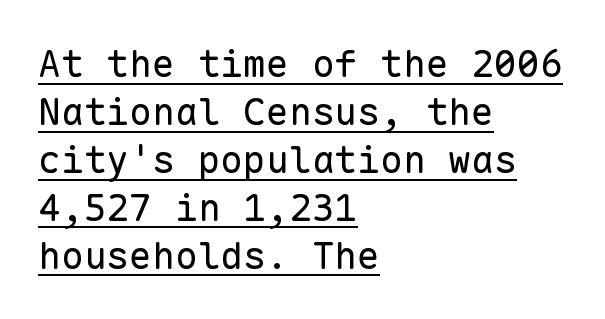
The image shows 38 px regular-weight sans-serif type, upright, monospaced; set left-aligned, normal line spacing (1.26x), normal letter spacing, underlined; low stroke contrast and a medium x-height.
